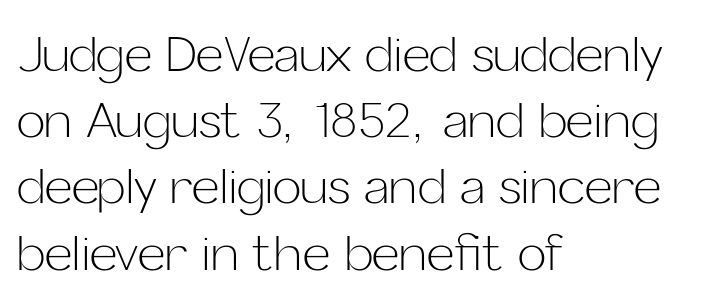
The image shows 48 px light sans-serif type, upright; set left-aligned, normal line spacing (1.38x), normal letter spacing, not underlined; low stroke contrast and a medium x-height.
